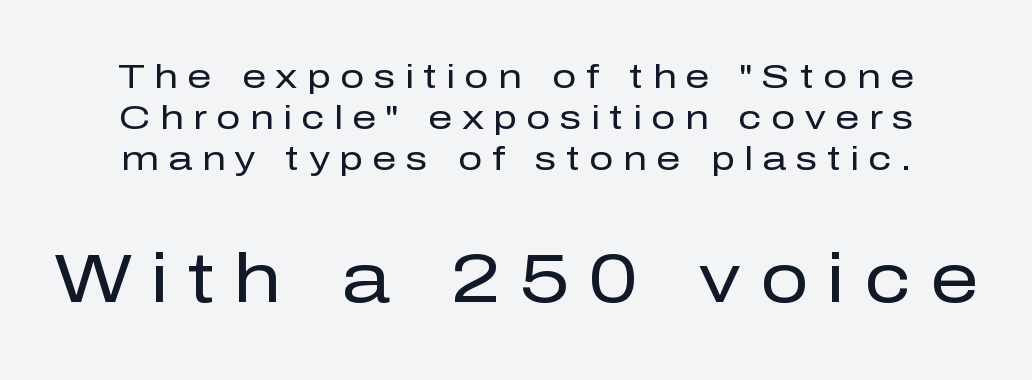
The image shows 68 px regular-weight sans-serif type, upright; set line spacing 1.2x, unusually wide letter spacing (+0.28 em), not underlined; the second (bottom) block is 2.0x larger; low stroke contrast and a medium x-height.
